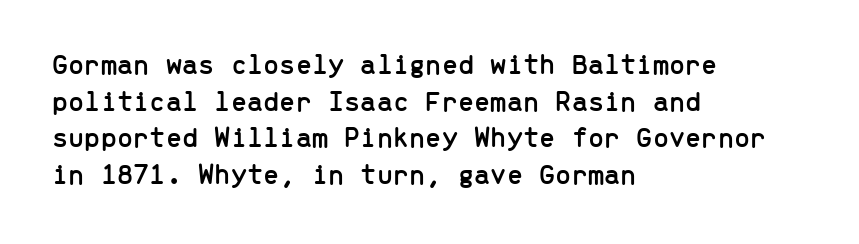
When letters stand straight like this, we call the style roman or upright. The lines in this sample share a left origin and differ only in where they stop. Is there much room between lines? A standard amount, neither cramped nor airy. Check where the strokes stop: nothing finishes them off — pure sans. These lines are rendered in a fixed-pitch font. Letter spacing: default.
